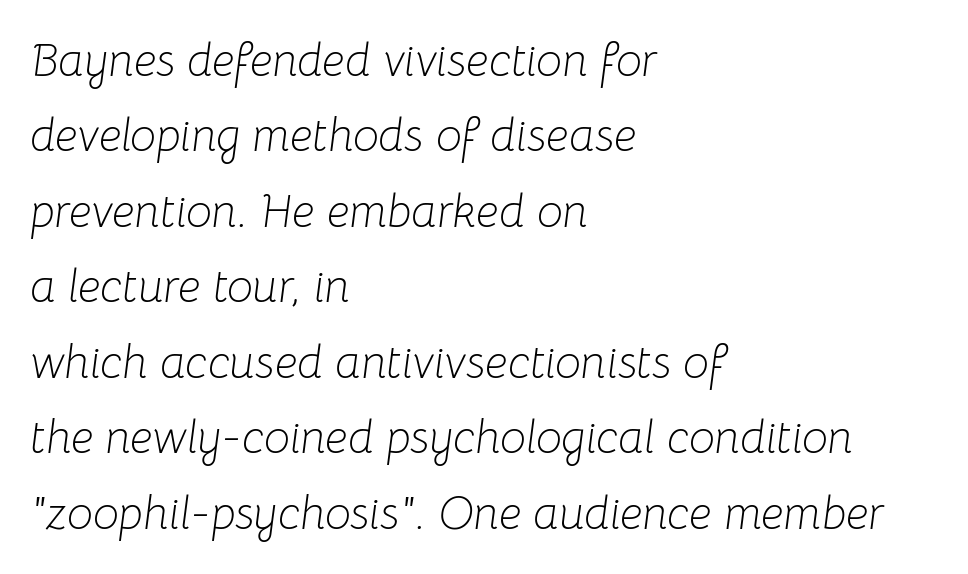
The image shows 46 px light type, italic (leaning right); set left-aligned, normal line spacing (1.64x), normal letter spacing, not underlined; low stroke contrast and a medium x-height.
